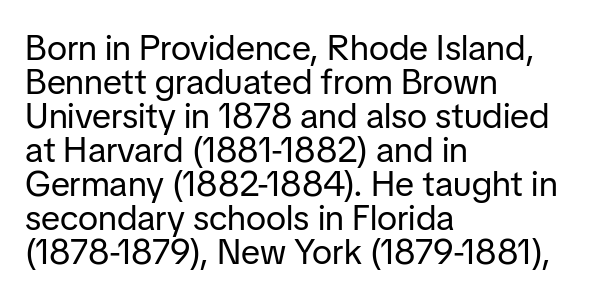
The letterforms sit at book weight or below. Each letter keeps its own natural width here, so spacing adapts to shape. Line starts are locked; line ends wander. Unlike a traditional serif, this face leaves its strokes unadorned. The letterforms sit shoulder to shoulder at normal distance. Is there any slant? The stems are plumb.
